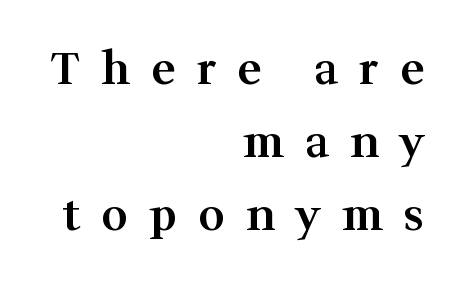
The image shows 45 px semibold serif type, upright; set right-aligned, normal line spacing (1.62x), unusually wide letter spacing (+0.48 em), not underlined; medium stroke contrast and a medium x-height.
